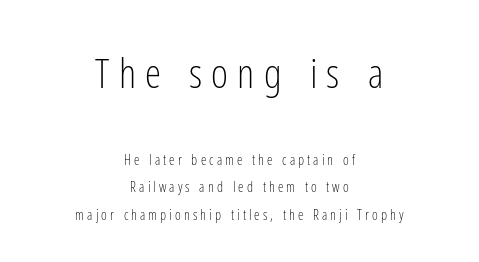
Q: Is the text bold? A: No.
Q: Is the text italic (slanted)? A: No, it is upright.
Q: Is the typeface a serif or a sans-serif typeface? A: Sans-serif.
Q: Is the text underlined? A: No.
Q: How is the paragraph aligned? A: Centered.
Q: Is the spacing between letters normal or unusually wide? A: Unusually wide.
Q: Is the spacing between lines tight, normal or loose? A: Loose.
Q: Which block of text is set in a larger size, the first (top) or the second (bottom)? A: The first (top) one.
Q: Width (condensed, normal, or wide)? A: Condensed.
Q: Stroke contrast? A: Low.
Q: x-height? A: Medium.
Q: Monospaced? A: No.
